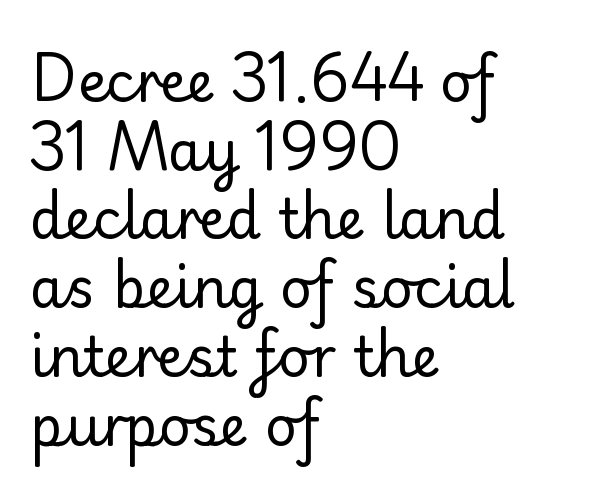
Q: Is the text bold? A: No.
Q: Is the text italic (slanted)? A: No, it is upright.
Q: Is the typeface a serif or a sans-serif typeface? A: Sans-serif.
Q: Is the text underlined? A: No.
Q: How is the paragraph aligned? A: Left-aligned.
Q: Is the spacing between letters normal or unusually wide? A: Normal.
Q: Is the spacing between lines tight, normal or loose? A: Normal.
Q: Width (condensed, normal, or wide)? A: Normal.
Q: Stroke contrast? A: Low.
Q: x-height? A: Small.
Q: Monospaced? A: No.
